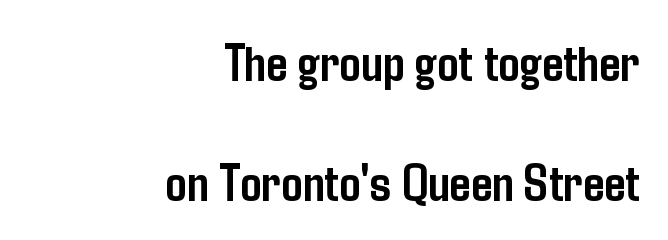
Q: Is the text bold? A: Yes.
Q: Is the text italic (slanted)? A: No, it is upright.
Q: Is the typeface a serif or a sans-serif typeface? A: Sans-serif.
Q: Is the text underlined? A: No.
Q: How is the paragraph aligned? A: Right-aligned.
Q: Is the spacing between letters normal or unusually wide? A: Normal.
Q: Is the spacing between lines tight, normal or loose? A: Loose.
Q: Width (condensed, normal, or wide)? A: Condensed.
Q: Stroke contrast? A: Low.
Q: x-height? A: Medium.
Q: Monospaced? A: No.
